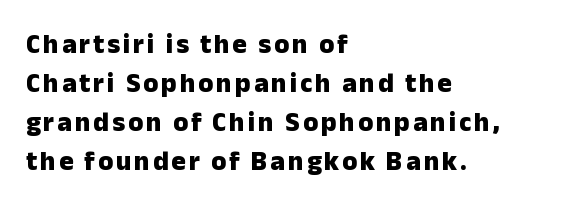
{"italic": "no", "bold": "yes", "underline": "no", "align": "left", "line_spacing": "normal", "line_spacing_ratio": 1.44, "glyph_px": 27}
